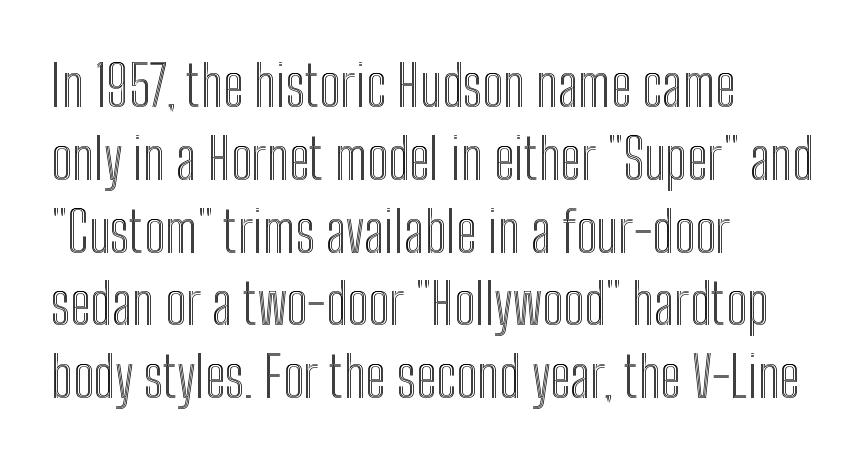
{"italic": "no", "width": "condensed", "x_height": "medium", "monospaced": "no", "underline": "no", "align": "left", "line_spacing": "normal", "line_spacing_ratio": 1.3, "letter_spacing": "normal", "letter_spacing_em": 0.0, "glyph_px": 56}
